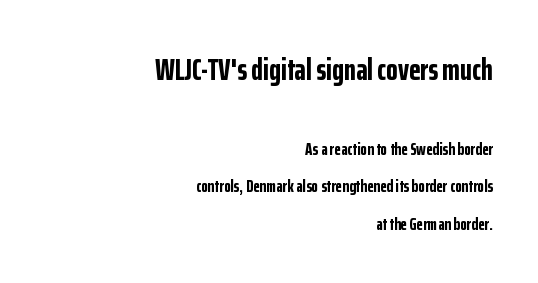
The image shows 30 px bold, condensed sans-serif type, upright; set right-aligned, loose line spacing (2.2x), normal letter spacing, not underlined; the first (top) block is 1.76x larger; low stroke contrast and a medium x-height.
